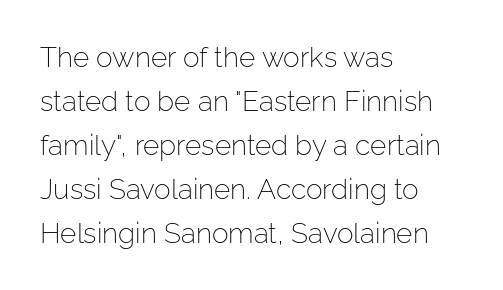
The weight tops out at a normal text grade. Unmarked baselines from the first word to the last. This sample uses an upright cut, with every glyph sitting square on the baseline. Notice how the passage keeps a crisp vertical edge on the left only. Horizontal bands of white between lines are of average thickness. Between one letter and the next there's only the usual sliver of space.
